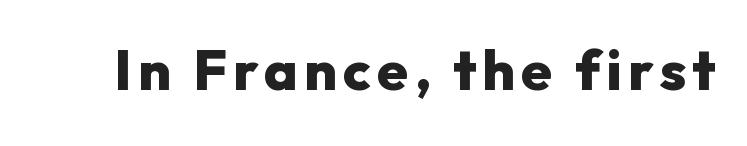
The characters look thick and weighty, a clear bold. Are there feet on the stems? There aren't — it's a sans. You could not count columns in this text — the font is proportionally spaced. A clean baseline with only descenders dipping below it.
